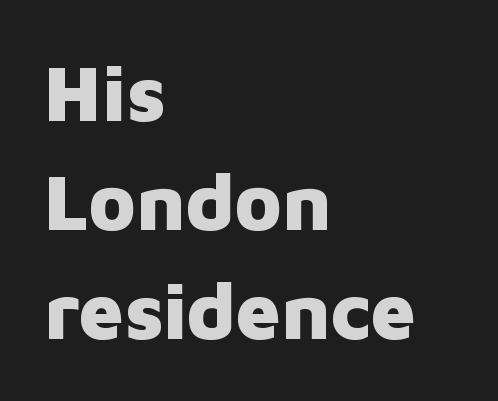
{"serif": "no", "italic": "no", "bold": "yes", "weight": "heavy", "width": "normal", "stroke_contrast": "low", "x_height": "medium", "monospaced": "no", "underline": "no", "align": "left", "line_spacing": "normal", "line_spacing_ratio": 1.38, "letter_spacing": "normal", "letter_spacing_em": 0.0, "glyph_px": 79}
